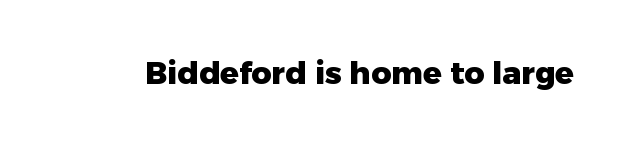
Q: Is the text bold? A: Yes.
Q: Is the text italic (slanted)? A: No, it is upright.
Q: Is the typeface a serif or a sans-serif typeface? A: Sans-serif.
Q: Is the text underlined? A: No.
Q: Is the spacing between letters normal or unusually wide? A: Normal.
Q: Width (condensed, normal, or wide)? A: Normal.
Q: Stroke contrast? A: Low.
Q: x-height? A: Medium.
Q: Monospaced? A: No.
